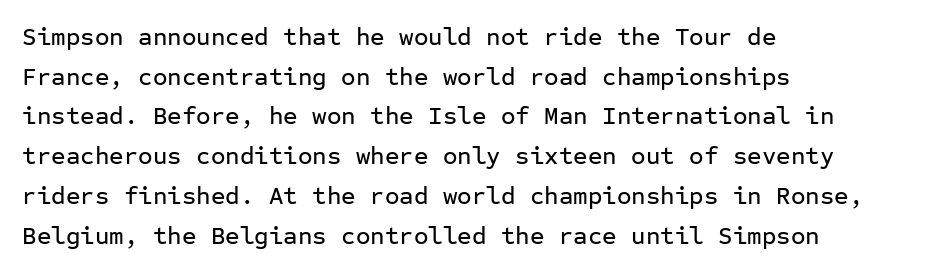
Q: Is the text italic (slanted)? A: No, it is upright.
Q: Is the text underlined? A: No.
Q: How is the paragraph aligned? A: Left-aligned.
Q: Is the spacing between letters normal or unusually wide? A: Normal.
Q: Is the spacing between lines tight, normal or loose? A: Normal.
